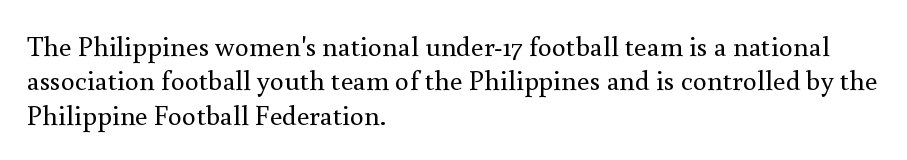
Q: Is the text bold? A: No.
Q: Is the text italic (slanted)? A: No, it is upright.
Q: Is the typeface a serif or a sans-serif typeface? A: Serif.
Q: Is the text underlined? A: No.
Q: How is the paragraph aligned? A: Left-aligned.
Q: Is the spacing between letters normal or unusually wide? A: Normal.
Q: Width (condensed, normal, or wide)? A: Normal.
Q: Stroke contrast? A: Medium.
Q: x-height? A: Small.
Q: Monospaced? A: No.
